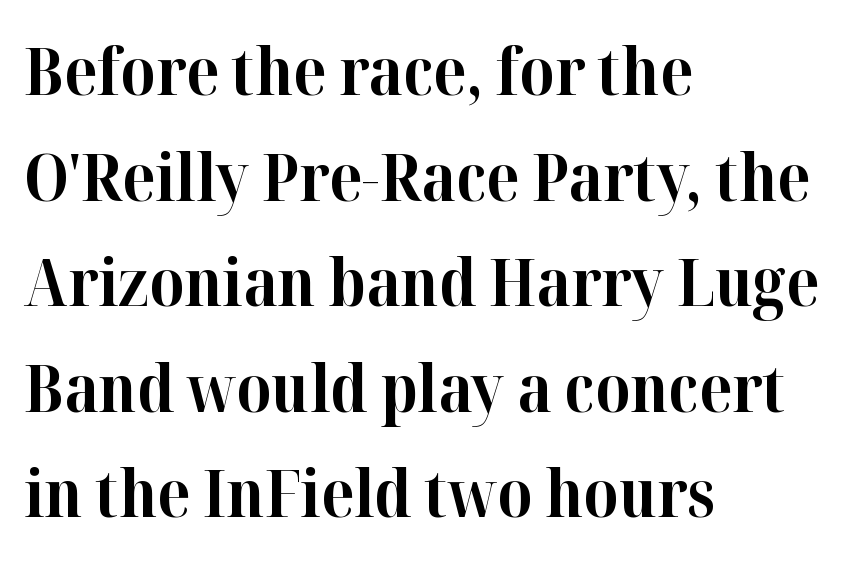
The image shows 66 px bold serif type, upright; set left-aligned, normal line spacing (1.6x), normal letter spacing, not underlined; high stroke contrast and a medium x-height.
